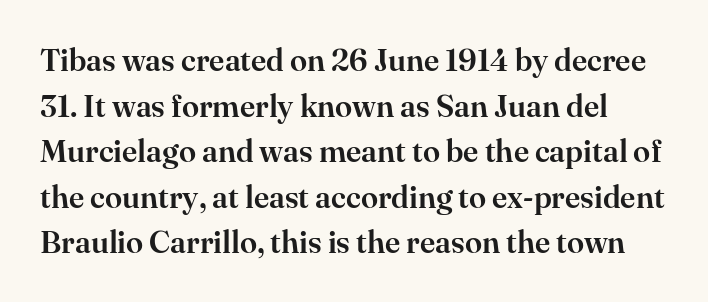
Q: Is the text italic (slanted)? A: No, it is upright.
Q: Is the typeface a serif or a sans-serif typeface? A: Serif.
Q: Is the text underlined? A: No.
Q: Is the spacing between letters normal or unusually wide? A: Normal.
Q: Is the spacing between lines tight, normal or loose? A: Normal.
Q: Width (condensed, normal, or wide)? A: Normal.
Q: Stroke contrast? A: High.
Q: x-height? A: Small.
Q: Monospaced? A: No.
